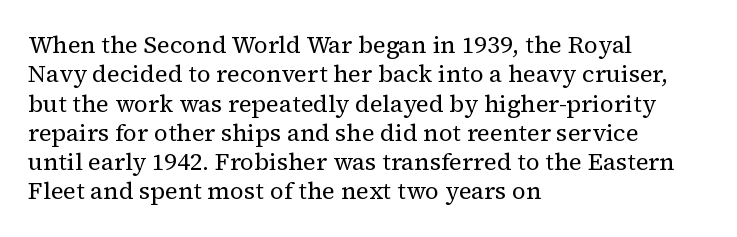
Notice how the stems are strictly vertical — no italics here. Standard letterfit; no display-style spreading of the glyphs. The space beneath each line is pristine and unruled. Counters stay open thanks to moderate or lighter strokes. A classic flush-left, rag-right setting is used for this passage.
